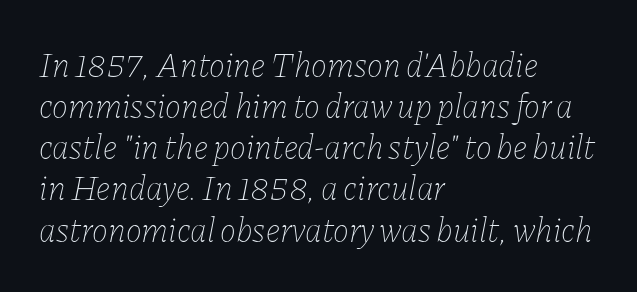
{"italic": "yes", "lean": "right", "slant_degrees": 11, "bold": "no", "weight": "thin", "width": "normal", "stroke_contrast": "low", "x_height": "medium", "monospaced": "no", "underline": "no", "align": "left", "line_spacing_ratio": 1.21, "letter_spacing": "normal", "letter_spacing_em": 0.0, "glyph_px": 34}
